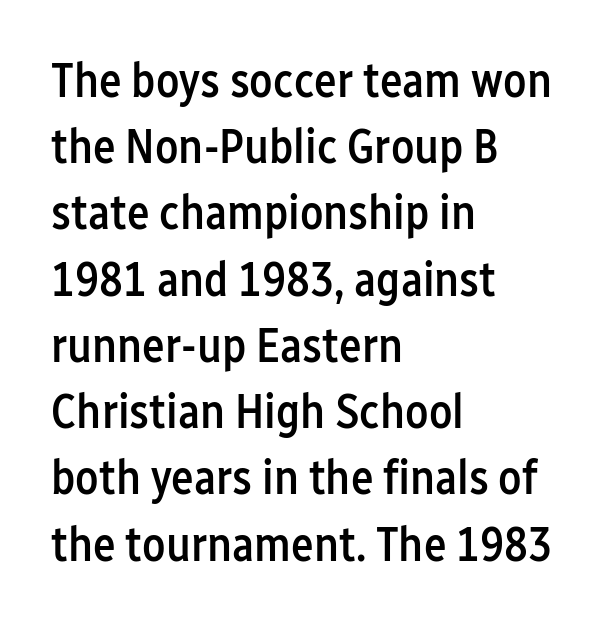
The image shows 48 px semibold, condensed sans-serif type, upright; set left-aligned, normal line spacing (1.38x), normal letter spacing, not underlined; low stroke contrast and a medium x-height.
